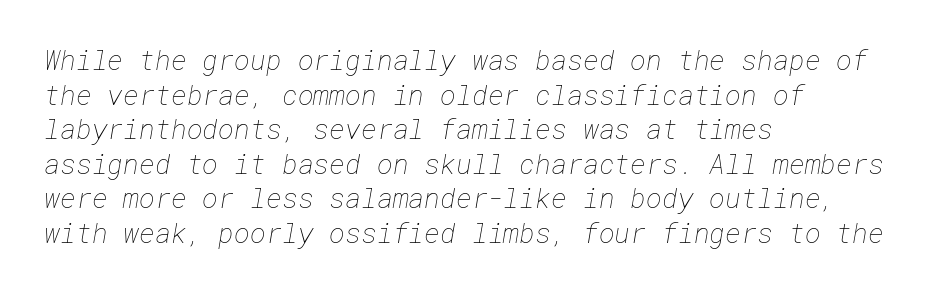
The image shows 27 px text type; set left-aligned, normal line spacing (1.28x), normal letter spacing, not underlined.
